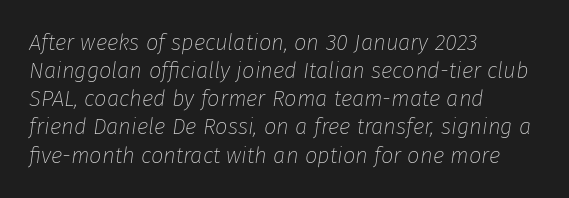
The image shows 22 px text type, italic (leaning right); set left-aligned, normal line spacing (1.28x), normal letter spacing, not underlined.
